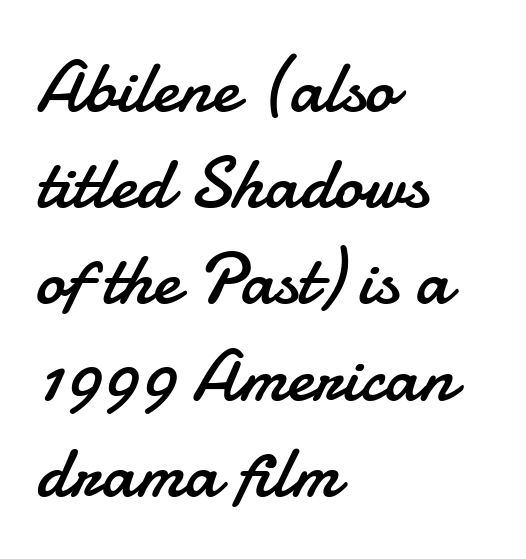
{"serif": "no", "bold": "no", "weight": "regular", "width": "normal", "stroke_contrast": "low", "x_height": "small", "monospaced": "no", "underline": "no", "align": "left", "line_spacing": "normal", "line_spacing_ratio": 1.3, "letter_spacing": "normal", "letter_spacing_em": 0.0, "glyph_px": 74}
